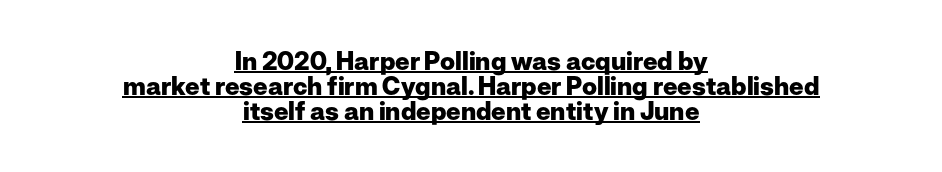
Horizontal bands of white between lines are thin slivers. Notice how a bar underscores the lettering throughout. Each line is balanced around a shared central axis. Look at the tracking — it's just the regular setting, nothing added. Students, this is bold: see how much ink each stroke carries.
